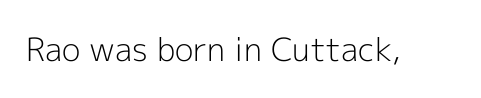
Inter-character spacing is left at the font's built-in metrics. Is this a fixed-width face? No — the glyphs have proportional, varying widths. On a weight scale, this lands at 450 or below. Posture: straight, roman, zero tilt.
